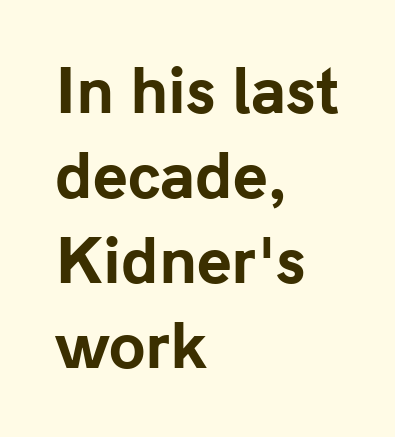
Q: Is the text bold? A: Yes.
Q: Is the text italic (slanted)? A: No, it is upright.
Q: Is the typeface a serif or a sans-serif typeface? A: Sans-serif.
Q: Is the text underlined? A: No.
Q: How is the paragraph aligned? A: Left-aligned.
Q: Is the spacing between letters normal or unusually wide? A: Normal.
Q: Is the spacing between lines tight, normal or loose? A: Normal.
Q: Width (condensed, normal, or wide)? A: Normal.
Q: Stroke contrast? A: Low.
Q: x-height? A: Medium.
Q: Monospaced? A: No.
